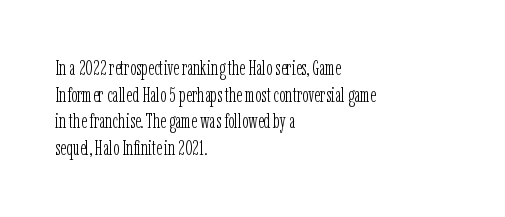
{"italic": "no", "bold": "no", "underline": "no", "align": "left", "line_spacing": "normal", "line_spacing_ratio": 1.27, "letter_spacing": "normal", "letter_spacing_em": 0.0, "glyph_px": 21}
